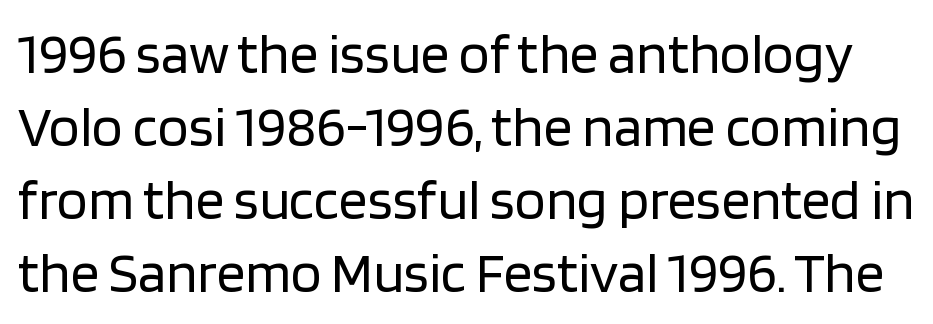
The image shows 57 px regular-weight sans-serif type, upright; set normal line spacing (1.28x), normal letter spacing, not underlined; low stroke contrast and a large x-height.
